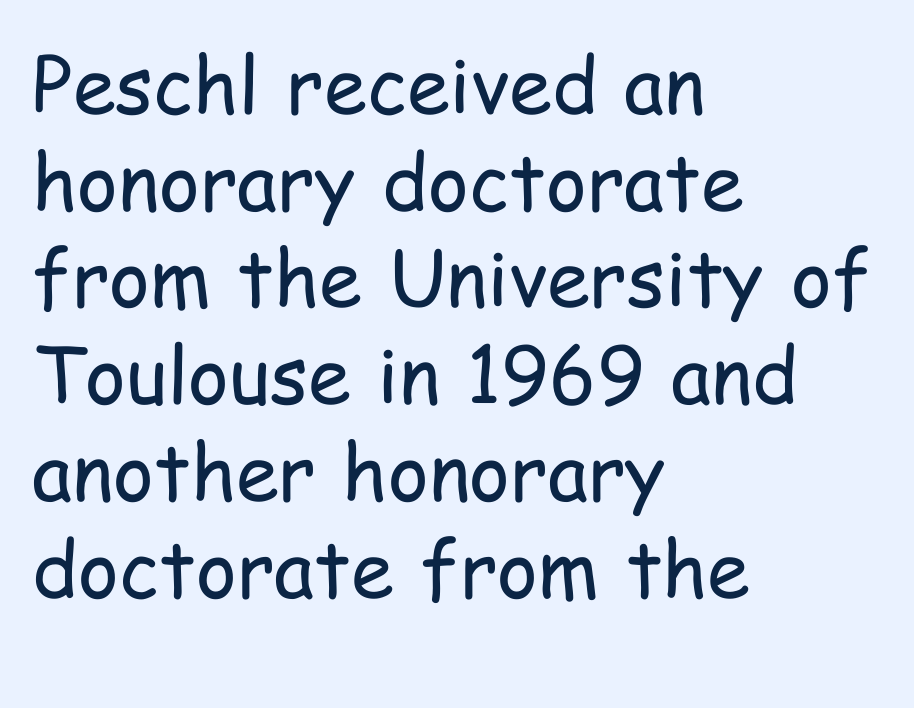
Q: Is the text bold? A: No.
Q: Is the text italic (slanted)? A: No, it is upright.
Q: Is the typeface a serif or a sans-serif typeface? A: Sans-serif.
Q: Is the text underlined? A: No.
Q: How is the paragraph aligned? A: Left-aligned.
Q: Is the spacing between letters normal or unusually wide? A: Normal.
Q: Width (condensed, normal, or wide)? A: Condensed.
Q: Stroke contrast? A: Low.
Q: x-height? A: Medium.
Q: Monospaced? A: No.
